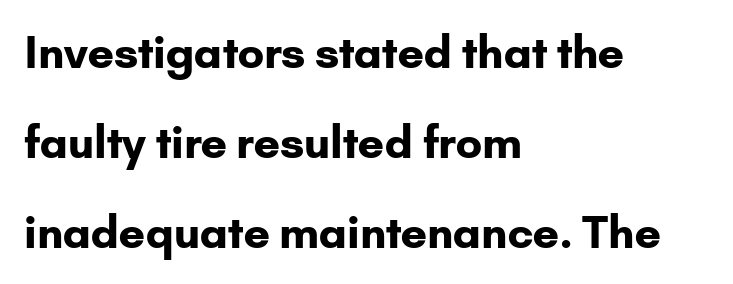
The image shows 44 px bold sans-serif type, upright; set left-aligned, loose line spacing (2.04x), normal letter spacing, not underlined; low stroke contrast and a small x-height.
